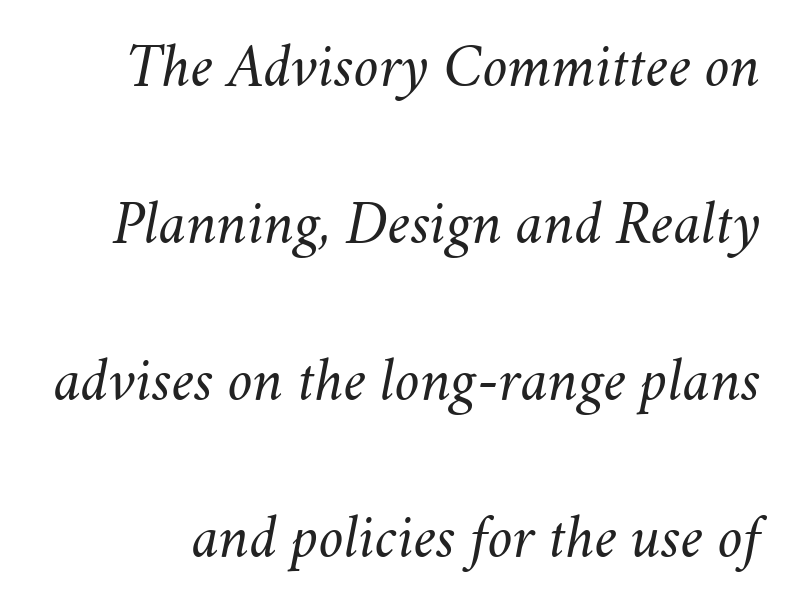
{"italic": "yes", "lean": "right", "slant_degrees": 11, "bold": "no", "weight": "light", "width": "normal", "stroke_contrast": "medium", "x_height": "small", "monospaced": "no", "underline": "no", "line_spacing": "loose", "line_spacing_ratio": 2.49, "letter_spacing": "normal", "letter_spacing_em": 0.0, "glyph_px": 63}
